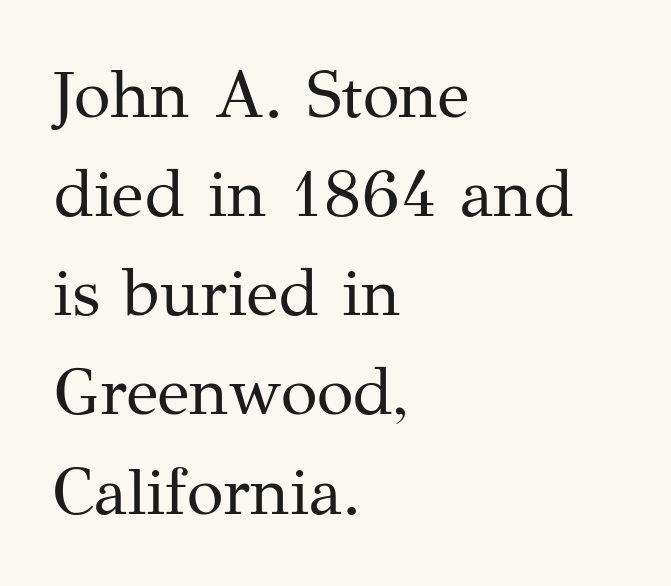
Q: Is the text bold? A: No.
Q: Is the text italic (slanted)? A: No, it is upright.
Q: Is the typeface a serif or a sans-serif typeface? A: Serif.
Q: Is the text underlined? A: No.
Q: How is the paragraph aligned? A: Left-aligned.
Q: Is the spacing between letters normal or unusually wide? A: Normal.
Q: Is the spacing between lines tight, normal or loose? A: Normal.
Q: Width (condensed, normal, or wide)? A: Normal.
Q: Stroke contrast? A: Medium.
Q: x-height? A: Medium.
Q: Monospaced? A: No.
